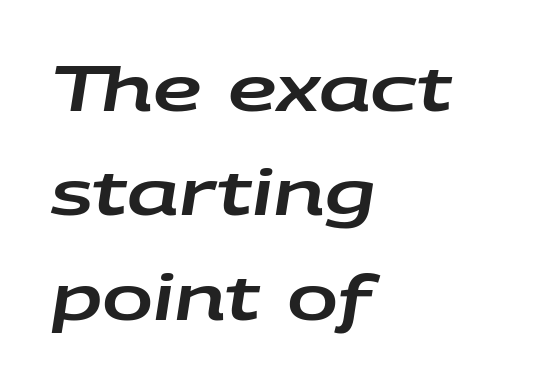
Q: Is the text italic (slanted)? A: Yes, it leans right by about 9 degrees.
Q: Is the text underlined? A: No.
Q: How is the paragraph aligned? A: Left-aligned.
Q: Is the spacing between letters normal or unusually wide? A: Normal.
Q: Width (condensed, normal, or wide)? A: Wide.
Q: Stroke contrast? A: Low.
Q: x-height? A: Large.
Q: Monospaced? A: No.
